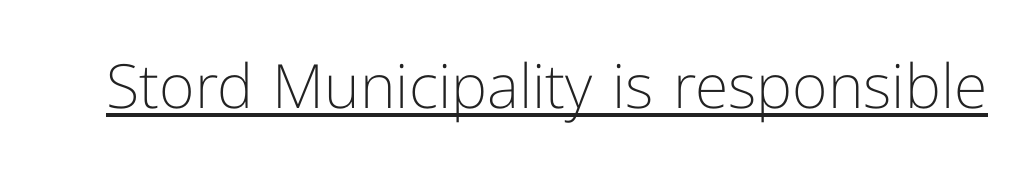
Q: Is the text bold? A: No.
Q: Is the text italic (slanted)? A: No, it is upright.
Q: Is the typeface a serif or a sans-serif typeface? A: Sans-serif.
Q: Is the text underlined? A: Yes.
Q: Is the spacing between letters normal or unusually wide? A: Normal.
Q: Width (condensed, normal, or wide)? A: Normal.
Q: Stroke contrast? A: Low.
Q: x-height? A: Medium.
Q: Monospaced? A: No.
